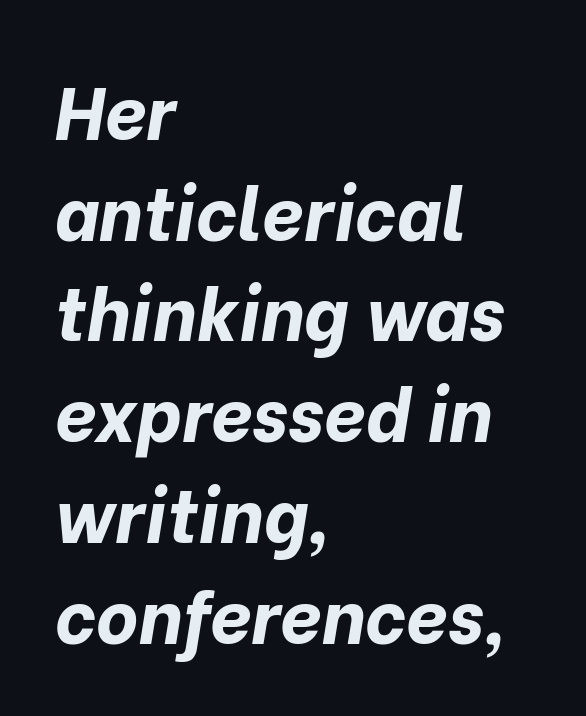
The image shows 73 px bold type, italic (leaning right); set left-aligned, normal line spacing (1.38x), normal letter spacing, not underlined; low stroke contrast and a medium x-height.
